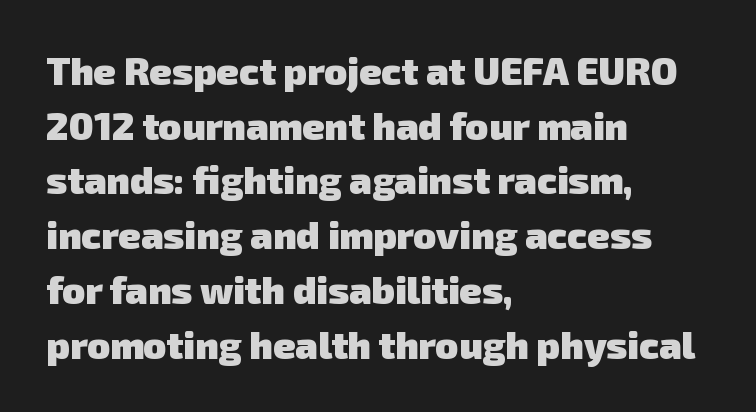
Q: Is the text bold? A: Yes.
Q: Is the typeface a serif or a sans-serif typeface? A: Sans-serif.
Q: Is the text underlined? A: No.
Q: How is the paragraph aligned? A: Left-aligned.
Q: Is the spacing between letters normal or unusually wide? A: Normal.
Q: Is the spacing between lines tight, normal or loose? A: Normal.
Q: Width (condensed, normal, or wide)? A: Normal.
Q: Stroke contrast? A: Low.
Q: x-height? A: Medium.
Q: Monospaced? A: No.
